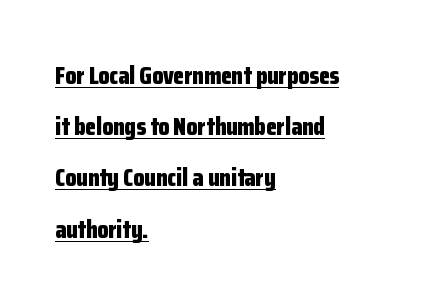
{"italic": "no", "bold": "yes", "underline": "yes", "align": "left", "line_spacing": "loose", "line_spacing_ratio": 2.05, "letter_spacing": "normal", "letter_spacing_em": 0.0, "glyph_px": 25}
